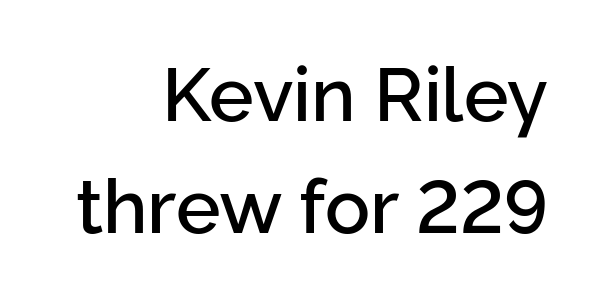
Are there feet on the stems? There aren't — it's a sans. The font's upright variant was chosen for this text. The foot of each line stays bare and open. These lines are rendered in a variable-pitch font. Quick note: interline space is typical. Is the letter spacing exaggerated? No — it looks like the ordinary default.
